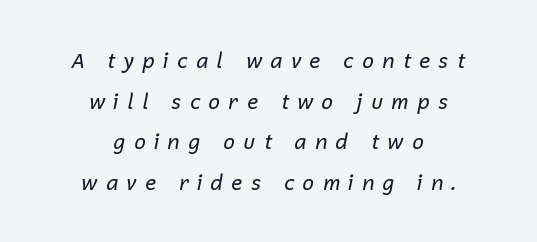
Q: Is the text bold? A: No.
Q: Is the text italic (slanted)? A: Yes, it leans right by about 12 degrees.
Q: Is the text underlined? A: No.
Q: How is the paragraph aligned? A: Centered.
Q: Is the spacing between letters normal or unusually wide? A: Unusually wide.
Q: Is the spacing between lines tight, normal or loose? A: Loose.
